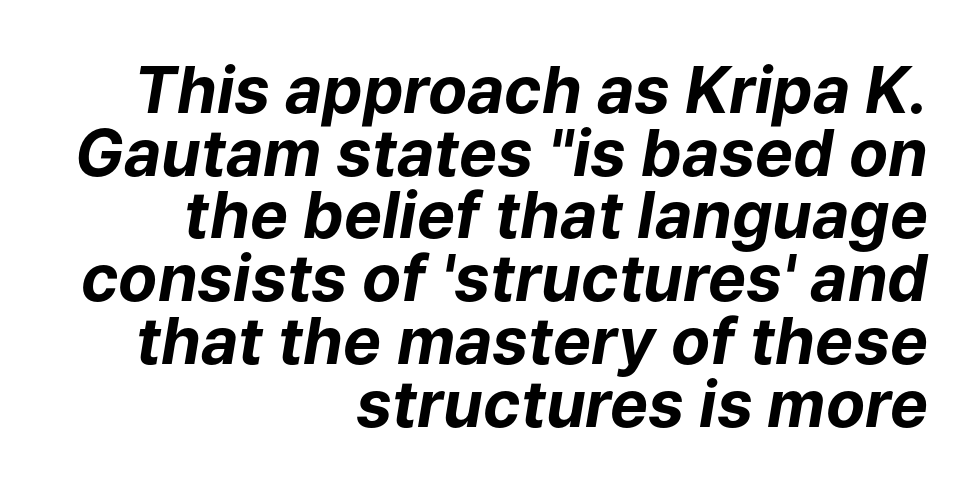
{"italic": "yes", "lean": "right", "slant_degrees": 9, "bold": "yes", "weight": "bold", "width": "normal", "stroke_contrast": "low", "x_height": "medium", "monospaced": "no", "underline": "no", "align": "right", "line_spacing": "tight", "line_spacing_ratio": 0.98, "letter_spacing": "normal", "letter_spacing_em": 0.0, "glyph_px": 64}
